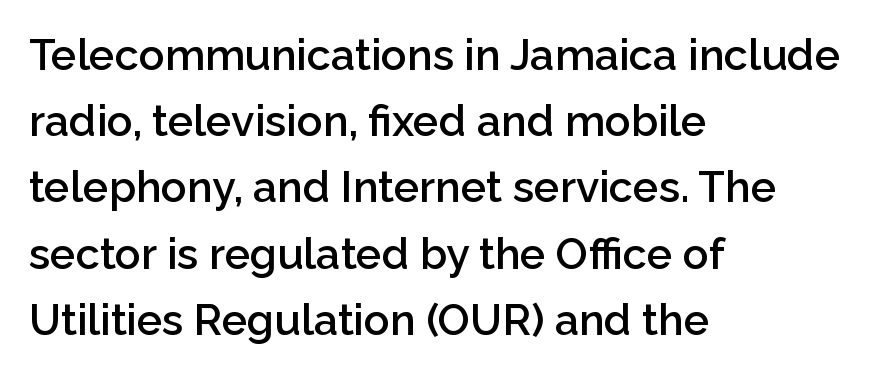
Q: Is the text bold? A: Semi-bold.
Q: Is the text italic (slanted)? A: No, it is upright.
Q: Is the typeface a serif or a sans-serif typeface? A: Sans-serif.
Q: Is the text underlined? A: No.
Q: How is the paragraph aligned? A: Left-aligned.
Q: Is the spacing between letters normal or unusually wide? A: Normal.
Q: Is the spacing between lines tight, normal or loose? A: Normal.
Q: Width (condensed, normal, or wide)? A: Normal.
Q: Stroke contrast? A: Low.
Q: x-height? A: Medium.
Q: Monospaced? A: No.
